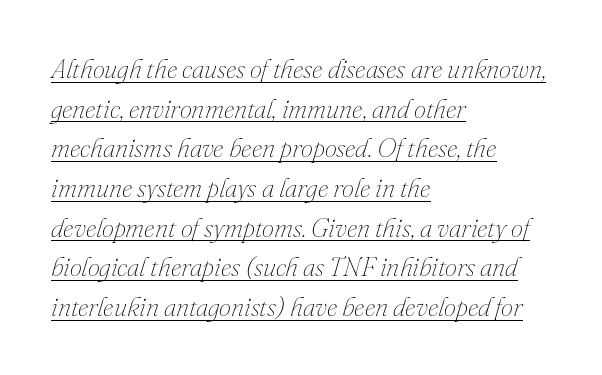
Q: Is the text bold? A: No.
Q: Is the text italic (slanted)? A: Yes, it leans right by about 16 degrees.
Q: Is the text underlined? A: Yes.
Q: How is the paragraph aligned? A: Left-aligned.
Q: Is the spacing between letters normal or unusually wide? A: Normal.
Q: Is the spacing between lines tight, normal or loose? A: Normal.
